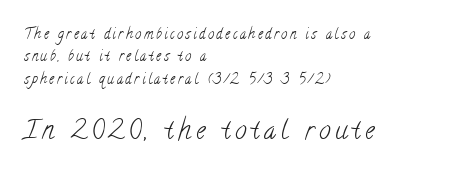
{"bold": "no", "underline": "no", "align": "left", "line_spacing": "normal", "line_spacing_ratio": 1.6, "larger_block": "second", "size_ratio": 1.86, "glyph_px": 26}
